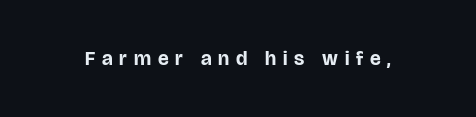
Does extra space separate the letters? Yes, quite a lot of it. The passage shown is not underscored anywhere. These words are printed bold, with thick strokes throughout. Posture: upright roman.
